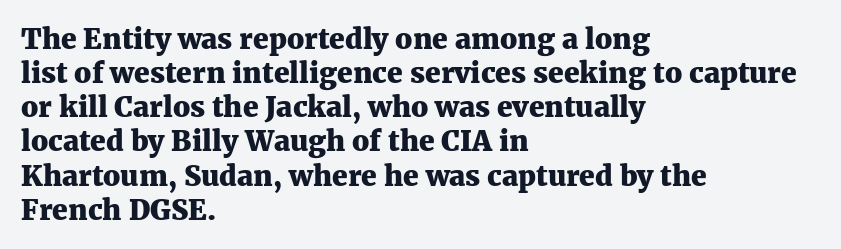
Q: Is the text bold? A: Yes.
Q: Is the text italic (slanted)? A: No, it is upright.
Q: Is the typeface a serif or a sans-serif typeface? A: Serif.
Q: Is the text underlined? A: No.
Q: How is the paragraph aligned? A: Left-aligned.
Q: Is the spacing between letters normal or unusually wide? A: Normal.
Q: Width (condensed, normal, or wide)? A: Normal.
Q: Stroke contrast? A: Medium.
Q: x-height? A: Medium.
Q: Monospaced? A: No.
